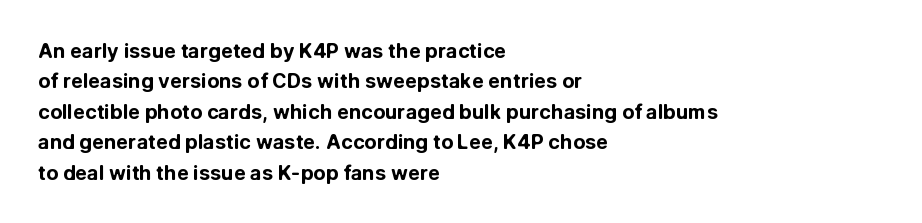
Heavy, bold letterforms. The rendering anchors every line to the left-hand side. The line-height multiplier appears to be the usual default. Style check: upright. There is no visible air inserted between adjacent glyphs. Descenders hang freely into open space.
